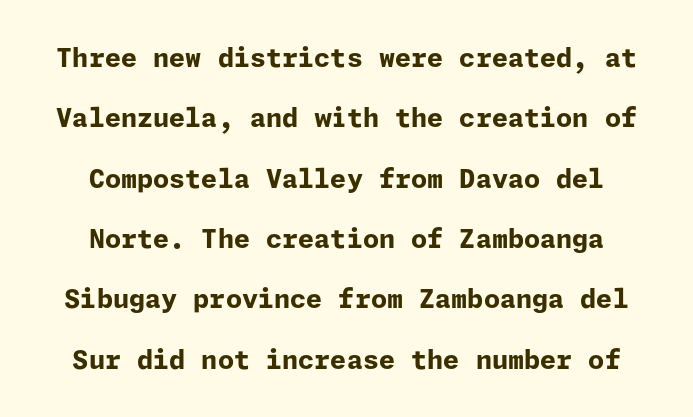
{"italic": "no", "bold": "yes", "underline": "no", "align": "center", "line_spacing": "loose", "line_spacing_ratio": 2.32, "letter_spacing": "normal", "letter_spacing_em": 0.0, "glyph_px": 26}
